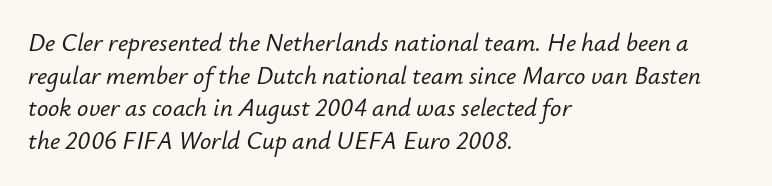
Successive baselines arrive at the customary interval. These lines were composed using italics. Short and long lines alike share a common starting point at left. Between one letter and the next there's only the usual sliver of space.
